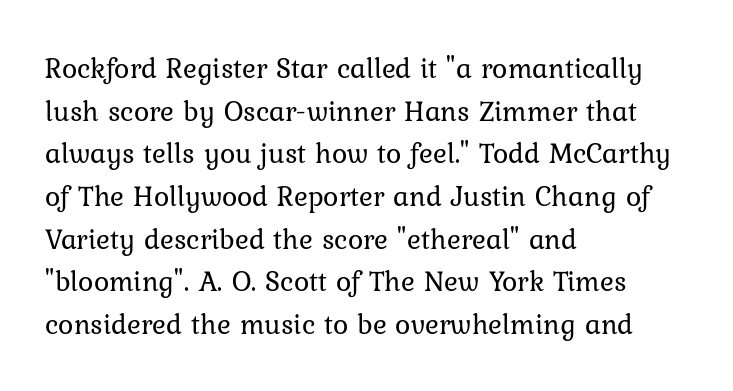
Q: Is the text bold? A: No.
Q: Is the text italic (slanted)? A: No, it is upright.
Q: Is the text underlined? A: No.
Q: How is the paragraph aligned? A: Left-aligned.
Q: Is the spacing between letters normal or unusually wide? A: Normal.
Q: Is the spacing between lines tight, normal or loose? A: Normal.
Q: Width (condensed, normal, or wide)? A: Normal.
Q: Stroke contrast? A: Low.
Q: x-height? A: Medium.
Q: Monospaced? A: No.
